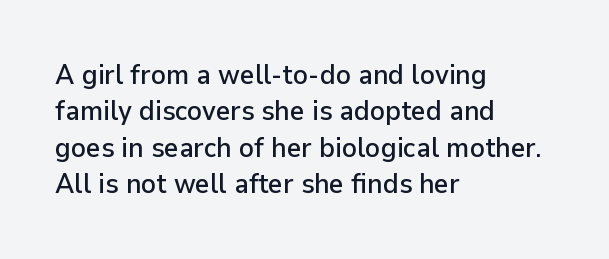
The image shows 28 px sans-serif type, upright; set left-aligned, normal line spacing (1.3x), normal letter spacing, not underlined; low stroke contrast and a medium x-height.
